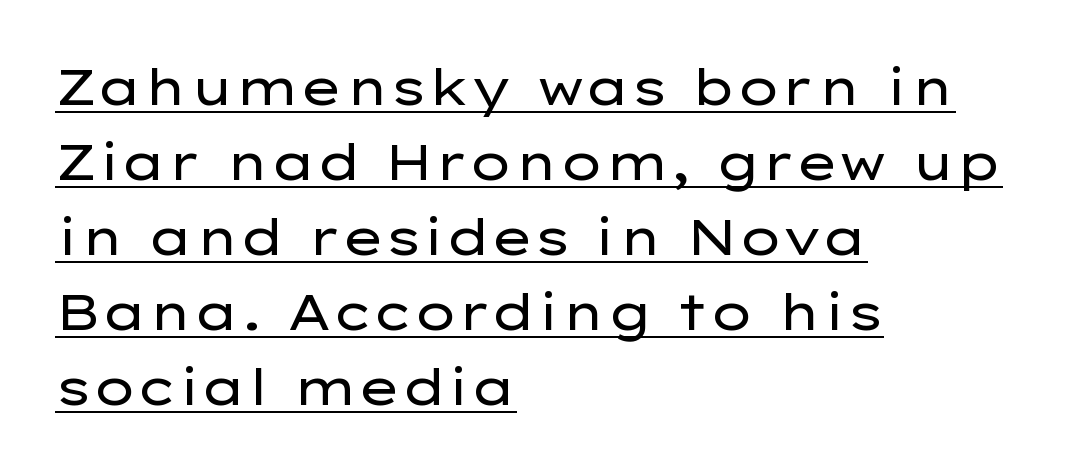
The image shows 50 px regular-weight, wide sans-serif type, upright; set left-aligned, normal line spacing (1.5x), normal letter spacing, underlined; low stroke contrast and a medium x-height.
